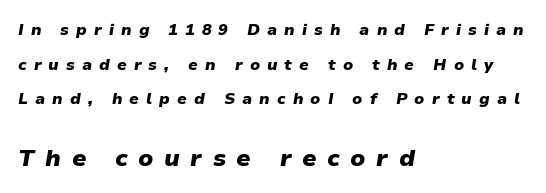
{"italic": "yes", "lean": "right", "slant_degrees": 9, "bold": "yes", "underline": "no", "align": "left", "line_spacing": "loose", "line_spacing_ratio": 2.16, "letter_spacing": "wide", "letter_spacing_em": 0.44, "larger_block": "second", "size_ratio": 1.5, "glyph_px": 24}
